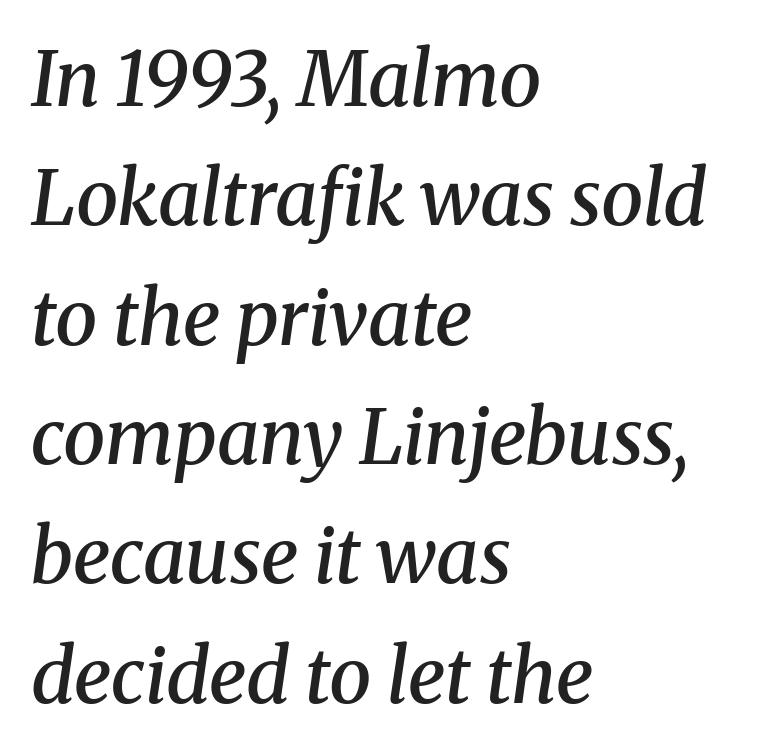
{"serif": "yes", "italic": "yes", "lean": "right", "slant_degrees": 8, "bold": "semi", "weight": "semibold", "width": "normal", "stroke_contrast": "medium", "x_height": "medium", "monospaced": "no", "underline": "no", "align": "left", "line_spacing": "normal", "line_spacing_ratio": 1.57, "letter_spacing": "normal", "letter_spacing_em": 0.0, "glyph_px": 76}
